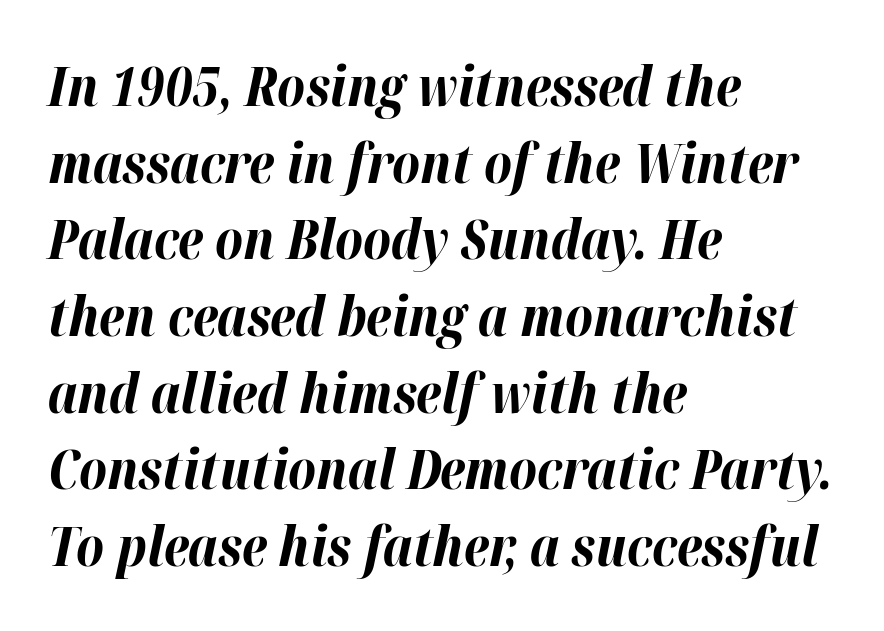
Heavy, bold letterforms. Is this a fixed-width face? No — the glyphs have proportional, varying widths. Line starts are locked; line ends wander. The string is rendered with underlining switched off. The horizontal fit of the characters is conventional and even.
